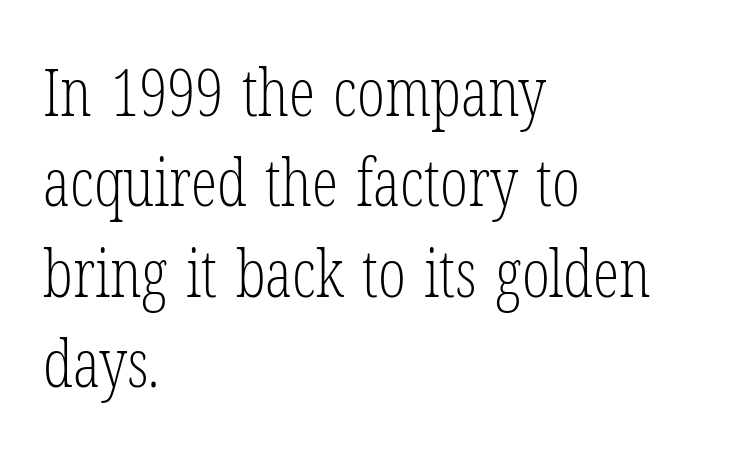
The image shows 66 px light, condensed serif type, upright; set left-aligned, normal line spacing (1.37x), normal letter spacing, not underlined; low stroke contrast and a medium x-height.
